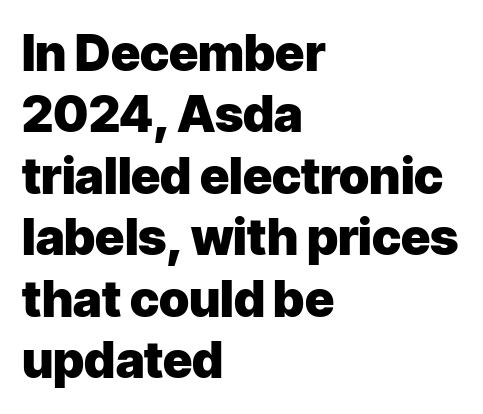
You can tell from the bare stems that sans-serif type was used. The passage is arranged the way most books set body copy — flush left. Proportional: the letters do not fall into vertical columns. A typesetter would mark this as roman, not italic. Here the glyphs are tracked normally, forming tight word shapes. This rendering features lettering with no underline.
